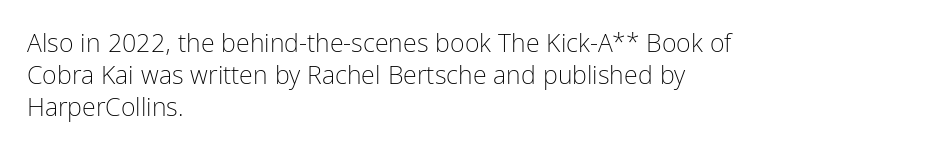
The image shows 25 px text type, upright; set left-aligned, normal line spacing (1.28x), normal letter spacing, not underlined.
